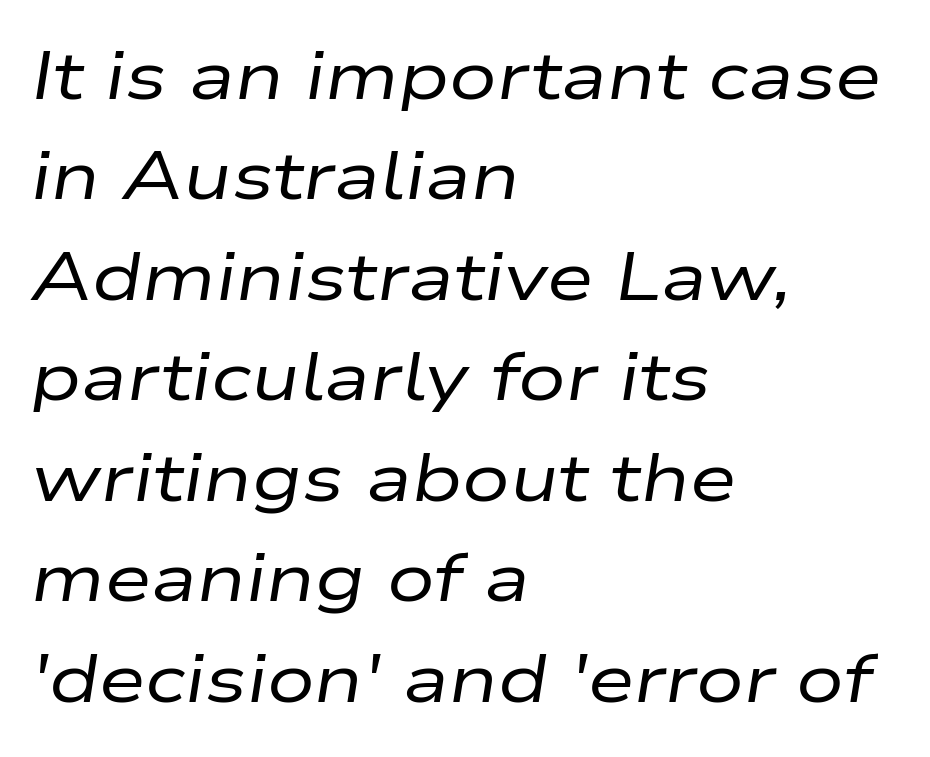
Q: Is the text bold? A: No.
Q: Is the text italic (slanted)? A: Yes, it leans right by about 9 degrees.
Q: Is the text underlined? A: No.
Q: How is the paragraph aligned? A: Left-aligned.
Q: Is the spacing between letters normal or unusually wide? A: Normal.
Q: Is the spacing between lines tight, normal or loose? A: Normal.
Q: Width (condensed, normal, or wide)? A: Wide.
Q: Stroke contrast? A: Low.
Q: x-height? A: Medium.
Q: Monospaced? A: No.
